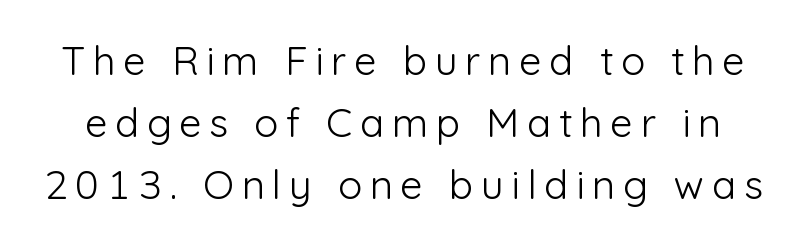
A sans-serif font was chosen for this passage. These lines are rendered in a variable-pitch font. Weight: not bold — regular or lighter. This is roman type, the default non-slanted kind. Honestly, the row spacing looks completely unremarkable. The space directly below the letters is spotless.
